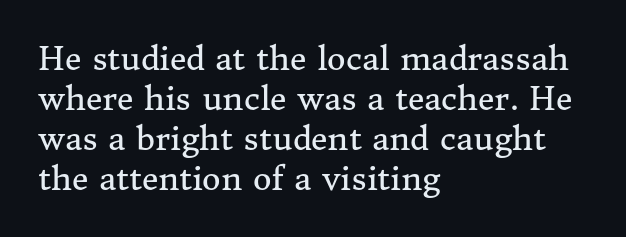
Q: Is the text bold? A: No.
Q: Is the text italic (slanted)? A: No, it is upright.
Q: Is the typeface a serif or a sans-serif typeface? A: Serif.
Q: Is the text underlined? A: No.
Q: How is the paragraph aligned? A: Left-aligned.
Q: Is the spacing between letters normal or unusually wide? A: Normal.
Q: Is the spacing between lines tight, normal or loose? A: Normal.
Q: Width (condensed, normal, or wide)? A: Normal.
Q: Stroke contrast? A: Medium.
Q: x-height? A: Medium.
Q: Monospaced? A: No.
